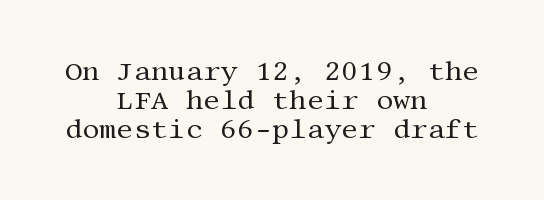
Q: Is the text bold? A: No.
Q: Is the text italic (slanted)? A: No, it is upright.
Q: Is the text underlined? A: No.
Q: How is the paragraph aligned? A: Centered.
Q: Is the spacing between letters normal or unusually wide? A: Normal.
Q: Is the spacing between lines tight, normal or loose? A: Tight.
